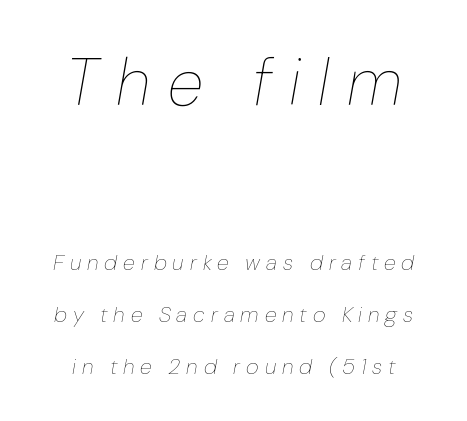
Decoration check: the copy has no underline. Style check: oblique. Line spacing here is loose. You get the large type first, then a drop to smaller type. A light-to-regular cut is what we see here. The letterforms stand isolated, each surrounded by extra space.
